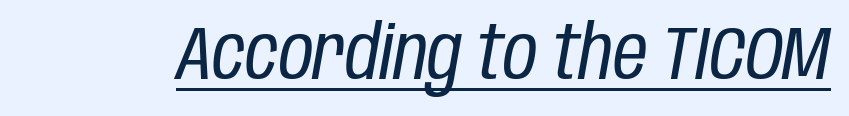
The image shows 75 px regular-weight, condensed type, italic (leaning right); set normal letter spacing, underlined; low stroke contrast and a large x-height.
